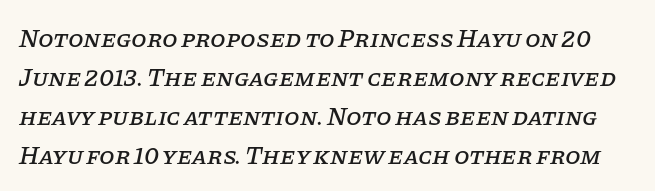
The passage shown stacks its lines at a standard gap. Would a proofreader flag this as italicized? Yes. Has an underline been added? It has not. Does extra space separate the letters? No, they use regular spacing.
